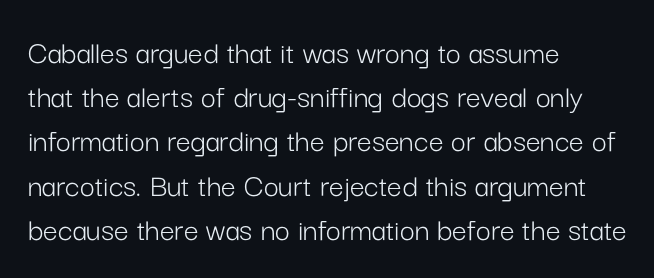
Q: Is the text bold? A: No.
Q: Is the text italic (slanted)? A: No, it is upright.
Q: Is the typeface a serif or a sans-serif typeface? A: Sans-serif.
Q: Is the text underlined? A: No.
Q: How is the paragraph aligned? A: Left-aligned.
Q: Is the spacing between letters normal or unusually wide? A: Normal.
Q: Is the spacing between lines tight, normal or loose? A: Normal.
Q: Width (condensed, normal, or wide)? A: Normal.
Q: Stroke contrast? A: Low.
Q: x-height? A: Medium.
Q: Monospaced? A: No.
